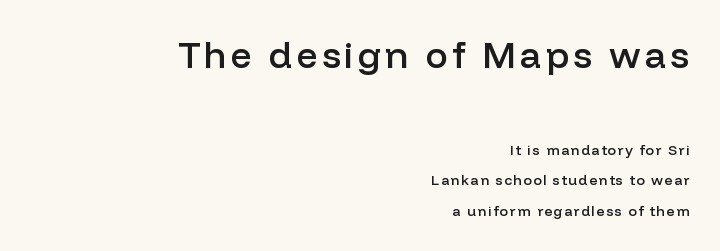
How heavy is the stroke? Medium-heavy — a semibold, shy of bold. Serif or sans? Sans — the stroke terminals are bare. These lines were composed using upright roman letters. Descenders hang freely into open space.
